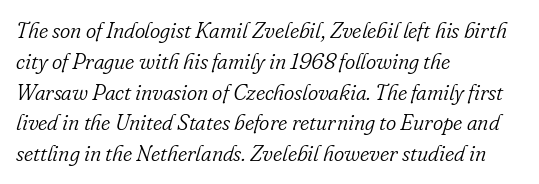
The image shows 22 px text type, italic (leaning right); set left-aligned, normal line spacing (1.4x), normal letter spacing, not underlined.
